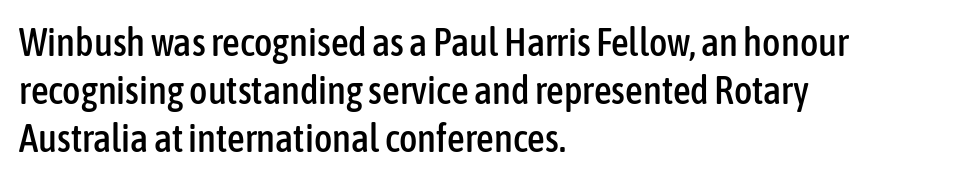
Words appear dense and cohesive because spacing is normal. Grotesque or geometric, the face here clearly has no serifs. Unmarked baselines from the first word to the last. Casual observation: everything's shoved over to the left.
